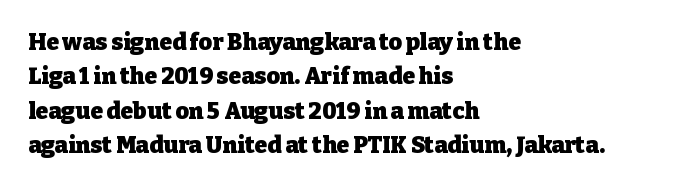
Q: Is the text bold? A: Yes.
Q: Is the text italic (slanted)? A: No, it is upright.
Q: Is the text underlined? A: No.
Q: How is the paragraph aligned? A: Left-aligned.
Q: Is the spacing between letters normal or unusually wide? A: Normal.
Q: Is the spacing between lines tight, normal or loose? A: Normal.
